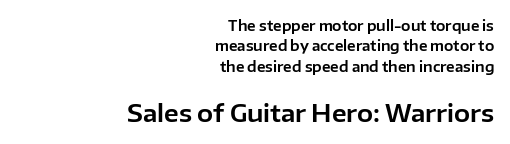
Bare-footed words on every line. Italic: no, the glyphs are upright roman. What stands out about the letter spacing? Nothing — it is the standard amount. The letters in the lower block stand taller than those in the block above. Horizontally, the lines are justified to the trailing edge only.
